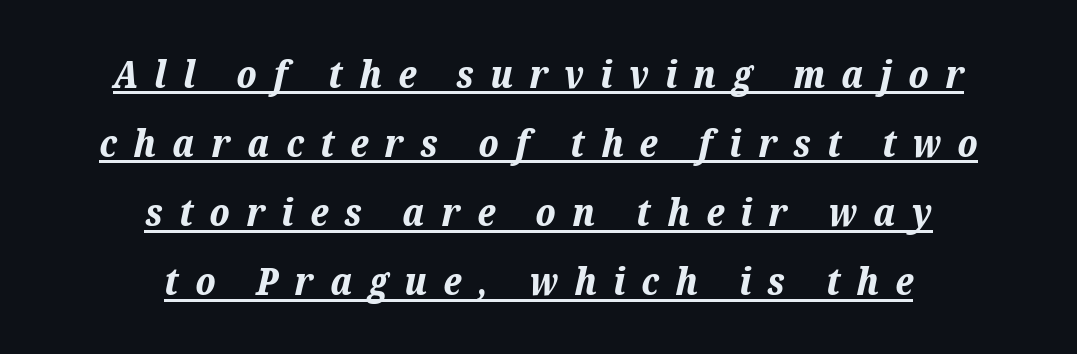
The image shows 39 px bold type, italic (leaning right); set centered, line spacing 1.77x, unusually wide letter spacing (+0.42 em), underlined; low stroke contrast and a medium x-height.
